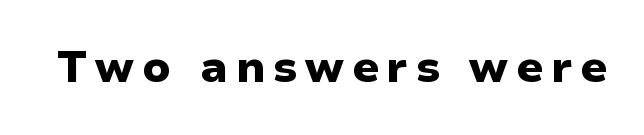
The image shows 44 px heavy sans-serif type, upright; set not underlined; low stroke contrast and a medium x-height.
